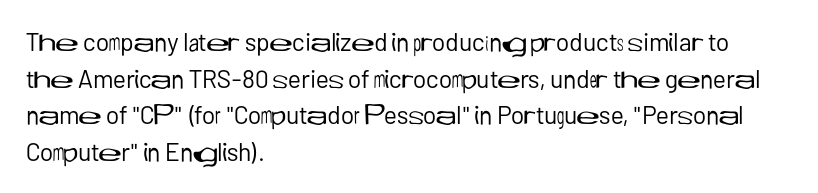
The image shows 25 px text type, upright; set left-aligned, normal line spacing (1.47x), normal letter spacing, not underlined.
